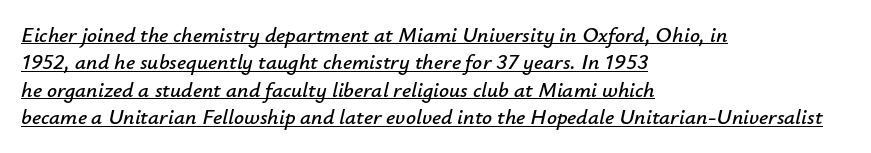
Q: Is the text italic (slanted)? A: Yes, it leans right by about 12 degrees.
Q: Is the text underlined? A: Yes.
Q: How is the paragraph aligned? A: Left-aligned.
Q: Is the spacing between letters normal or unusually wide? A: Normal.
Q: Is the spacing between lines tight, normal or loose? A: Normal.
